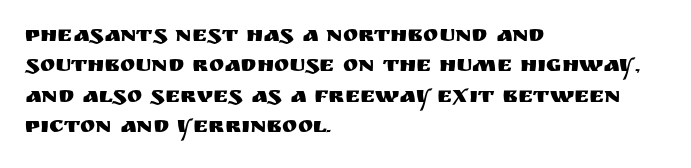
The face used here is rendered with its standard letterfit. These lines are set flush left with a ragged right edge. The glyphs are unaccompanied by any horizontal stroke below them. Normally led — the rows are evenly, conventionally spaced. Do the letters lean? They stand straight.
